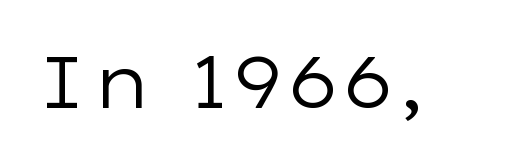
Q: Is the text bold? A: No.
Q: Is the text italic (slanted)? A: No, it is upright.
Q: Is the typeface a serif or a sans-serif typeface? A: Sans-serif.
Q: Is the text underlined? A: No.
Q: Is the spacing between letters normal or unusually wide? A: Normal.
Q: Width (condensed, normal, or wide)? A: Wide.
Q: Stroke contrast? A: Low.
Q: x-height? A: Medium.
Q: Monospaced? A: No.
